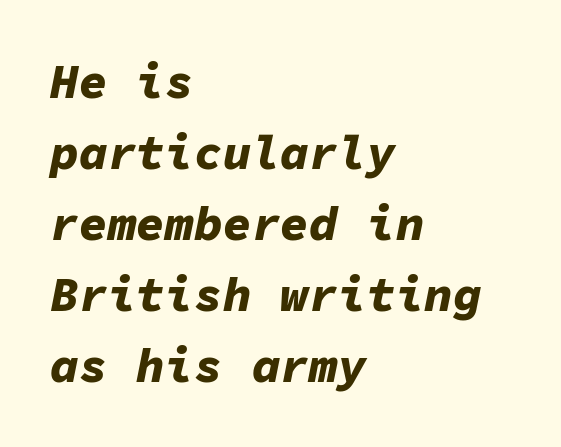
Fixed-width glyphs throughout — classic coding-font behaviour. Italic? Definitely — the glyphs are oblique. Regular leading. The lines are quadded left. Standard letterfit; no display-style spreading of the glyphs.
